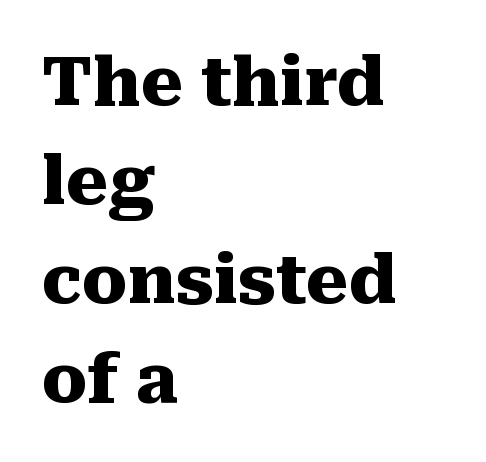
No italicization has been applied; the sample stays upright. Nobody drew a line under any word here. A typesetter would call this zero additional tracking. Which margin do the lines hug? The left one — the right edge is uneven. Summary of vertical rhythm: regular, with standard interline spacing. Note the varied advance widths — an 'i' is clearly narrower than an 'm'.
